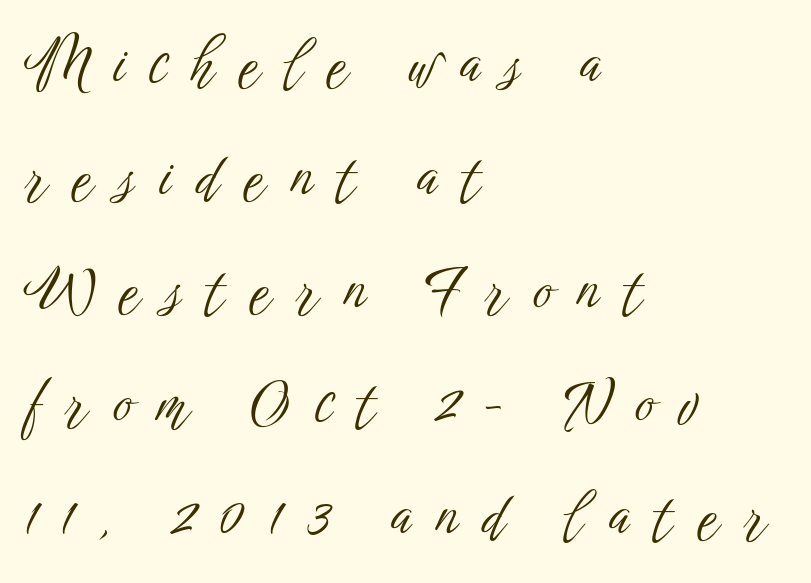
The image shows 58 px light, condensed sans-serif type; set left-aligned, loose line spacing (1.95x), unusually wide letter spacing (+0.43 em), not underlined; low stroke contrast and a medium x-height.
